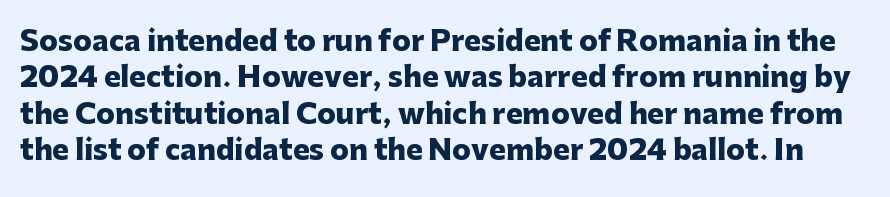
The type family on display is of the sans-serif kind. What's the leading like? Ordinary, nothing unusual. The passage shown is typed in a proportional face where columns would drift. Quick note: not italic, upright. The letters sit at their default tracking, neither squeezed nor spread.
